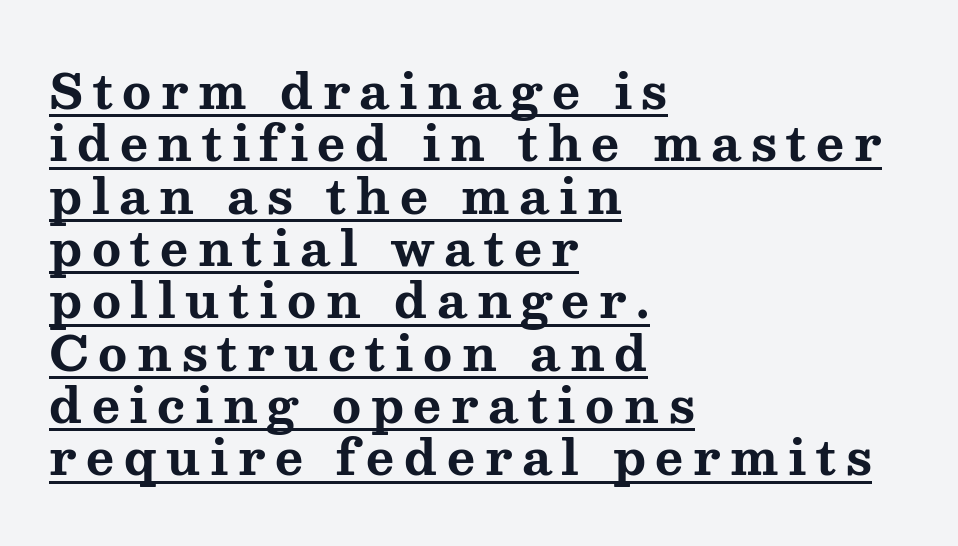
Heft: maximum for text — a bold. Character widths vary here, with narrow letters taking less room than wide ones. Reading down the block, your eye returns to a fixed left position each line. Looks like someone drew a line under every word here. Yep, those are serifs on the letters.
